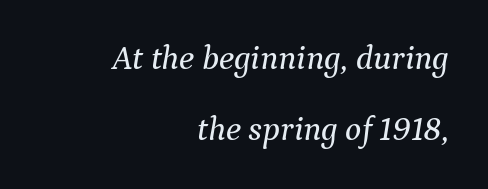
{"serif": "yes", "italic": "yes", "lean": "right", "slant_degrees": 9, "width": "normal", "stroke_contrast": "medium", "x_height": "medium", "monospaced": "no", "underline": "no", "align": "right", "line_spacing": "loose", "line_spacing_ratio": 2.08, "letter_spacing": "normal", "letter_spacing_em": 0.0, "glyph_px": 34}
